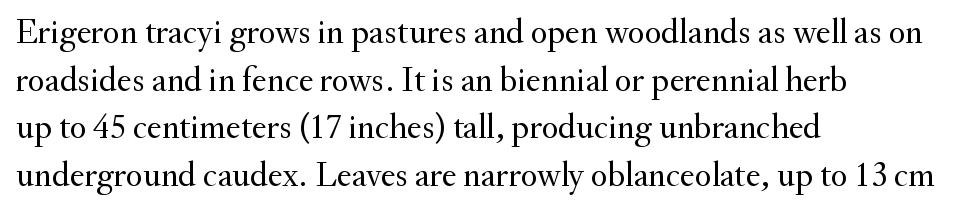
The image shows 35 px regular-weight serif type, upright; set left-aligned, normal line spacing (1.36x), normal letter spacing, not underlined; medium stroke contrast and a small x-height.
